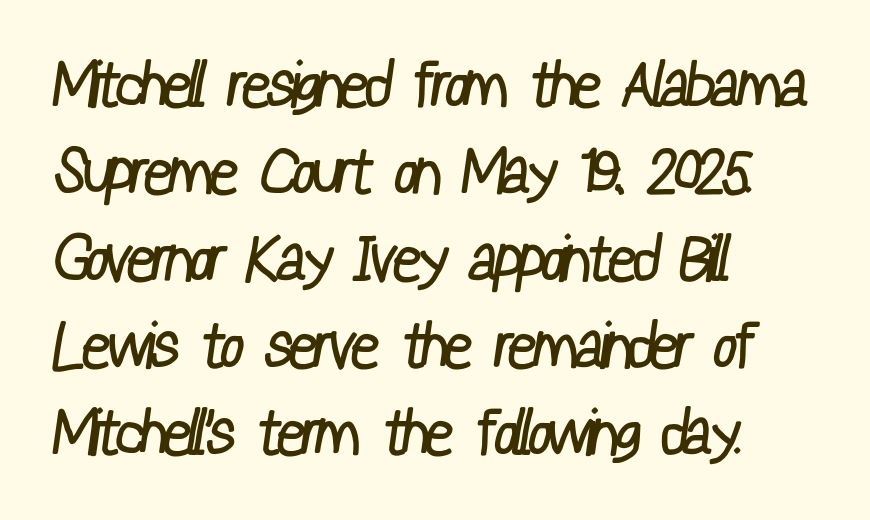
The image shows 63 px regular-weight, condensed sans-serif type; set left-aligned, normal line spacing (1.38x), normal letter spacing, not underlined; low stroke contrast and a medium x-height.
